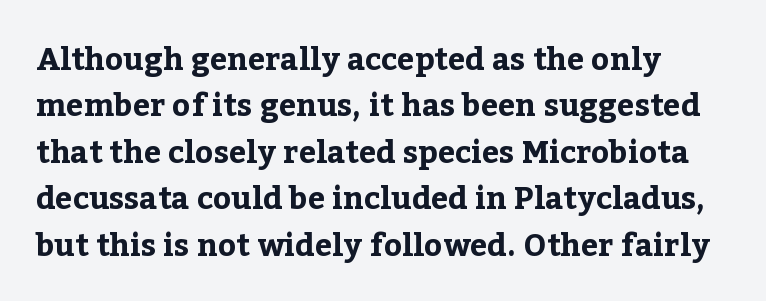
{"serif": "yes", "italic": "no", "bold": "yes", "weight": "bold", "width": "normal", "stroke_contrast": "low", "x_height": "medium", "monospaced": "no", "underline": "no", "line_spacing": "normal", "line_spacing_ratio": 1.5, "letter_spacing": "normal", "letter_spacing_em": 0.0, "glyph_px": 31}
